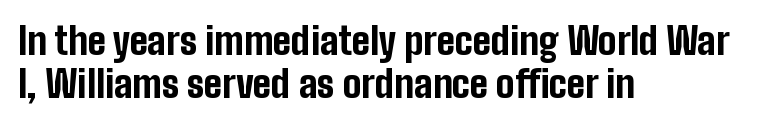
Heavy-handed strokes throughout: this text is bold. Letter spacing: default. Note the varied advance widths — an 'i' is clearly narrower than an 'm'. This sample is left-justified, so line endings fall wherever the words run out. This is the regular roman posture of the typeface.
